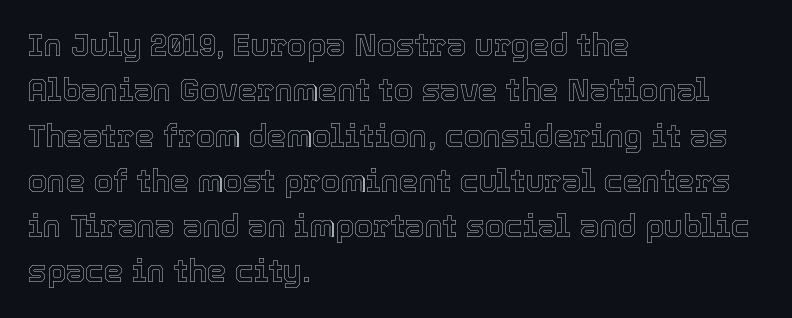
{"italic": "no", "width": "normal", "x_height": "medium", "monospaced": "no", "underline": "no", "align": "left", "line_spacing": "normal", "line_spacing_ratio": 1.46, "letter_spacing": "normal", "letter_spacing_em": 0.0, "glyph_px": 31}
